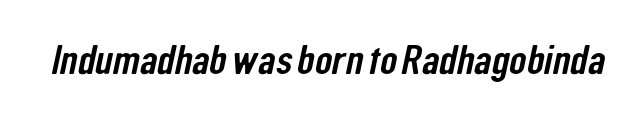
The image shows 40 px condensed sans-serif type; set normal letter spacing, not underlined; low stroke contrast and a medium x-height.
